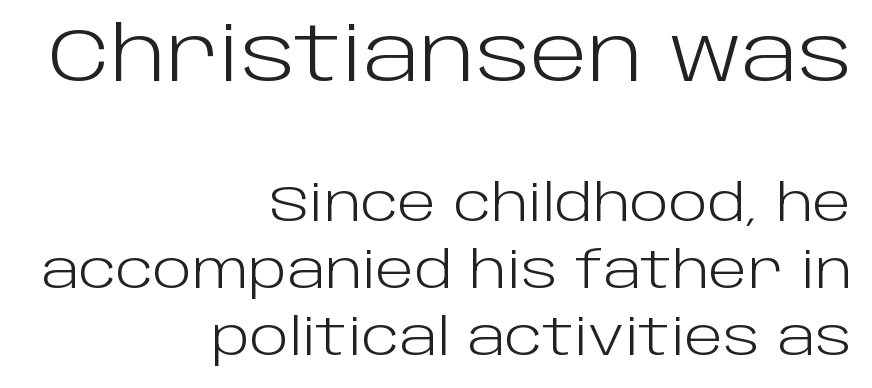
Vertical strokes here are truly vertical. In terms of leading, this rendering sits right in the middle. Any mark beneath the type? The region is blank. If you squint, the top block still reads clearly — it's the larger of the two. Is the letter spacing exaggerated? No — it looks like the ordinary default. The rendering uses natural spacing where letterforms have individual widths.
